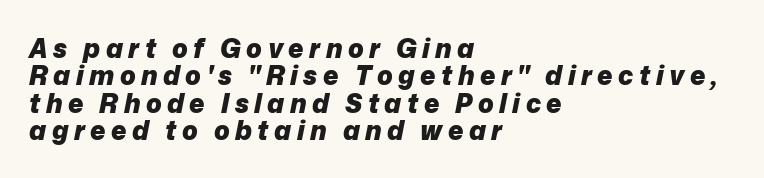
{"italic": "yes", "lean": "right", "slant_degrees": 12, "bold": "yes", "underline": "no", "align": "left", "line_spacing": "tight", "line_spacing_ratio": 1.05, "letter_spacing": "wide", "letter_spacing_em": 0.21, "glyph_px": 26}
